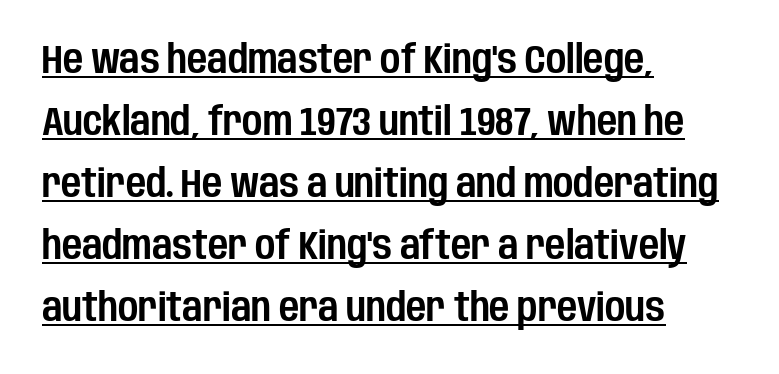
The letters sit at their default tracking, neither squeezed nor spread. The string is rendered with underlining switched on. Does the copy run flush right? No — it runs flush left. This sample uses a sans-serif face.
